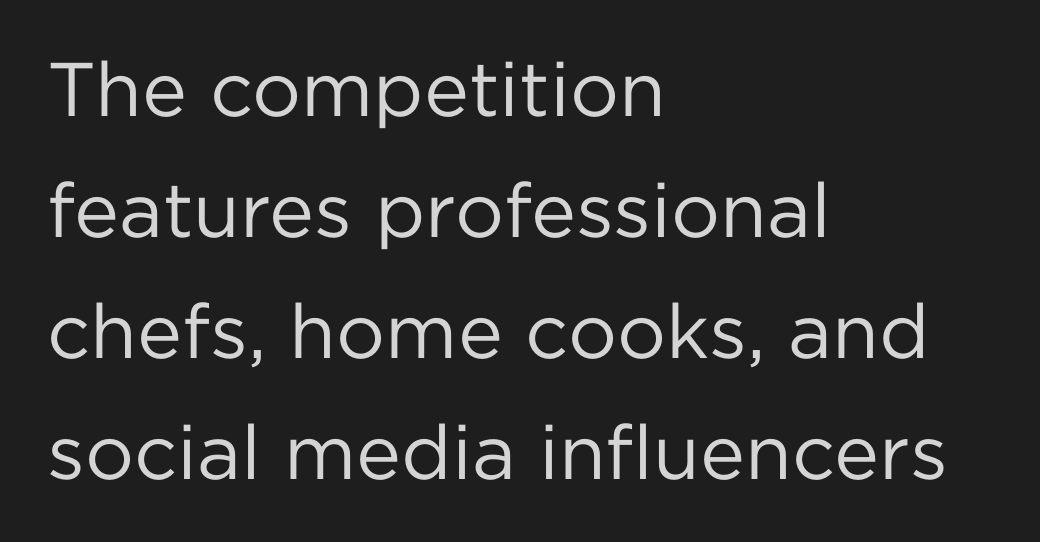
Check under the words: just untouched page. This sample has the flowing, uneven cadence of proportional lettering. Line spacing here is normal. Posture: vertical. Nothing sits at the stroke ends, so this counts as sans-serif. You could call the tracking neutral — neither tight nor loose.
